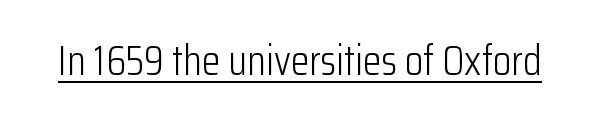
Q: Is the text bold? A: No.
Q: Is the text italic (slanted)? A: No, it is upright.
Q: Is the typeface a serif or a sans-serif typeface? A: Sans-serif.
Q: Is the text underlined? A: Yes.
Q: Is the spacing between letters normal or unusually wide? A: Normal.
Q: Width (condensed, normal, or wide)? A: Condensed.
Q: Stroke contrast? A: Low.
Q: x-height? A: Medium.
Q: Monospaced? A: No.
